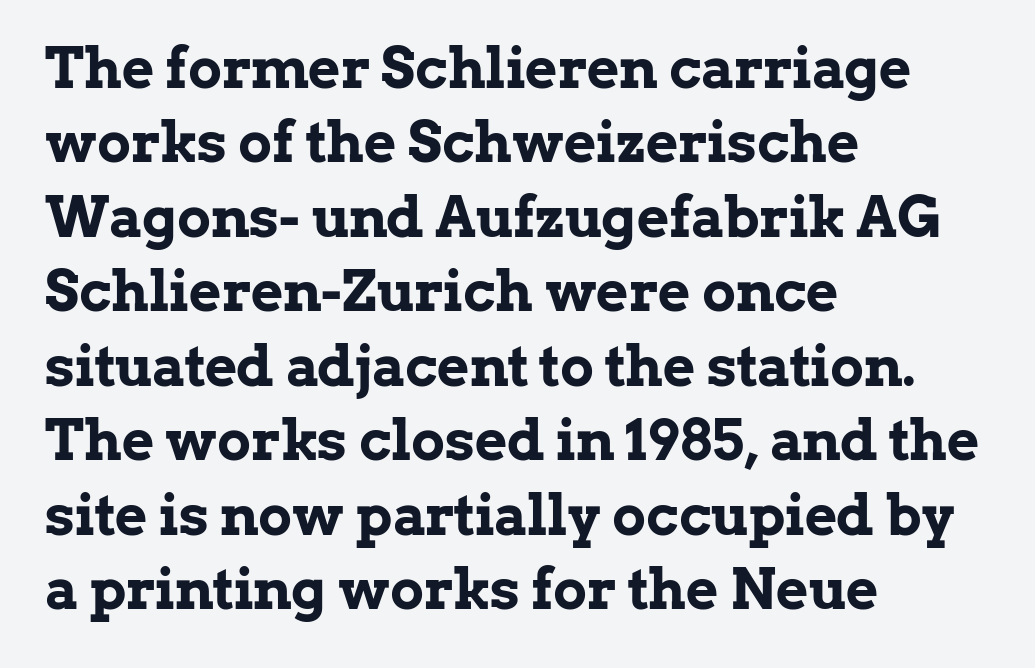
{"serif": "yes", "italic": "no", "bold": "yes", "weight": "bold", "width": "normal", "stroke_contrast": "low", "x_height": "medium", "monospaced": "no", "underline": "no", "align": "left", "line_spacing": "normal", "line_spacing_ratio": 1.33, "letter_spacing": "normal", "letter_spacing_em": 0.0, "glyph_px": 56}
